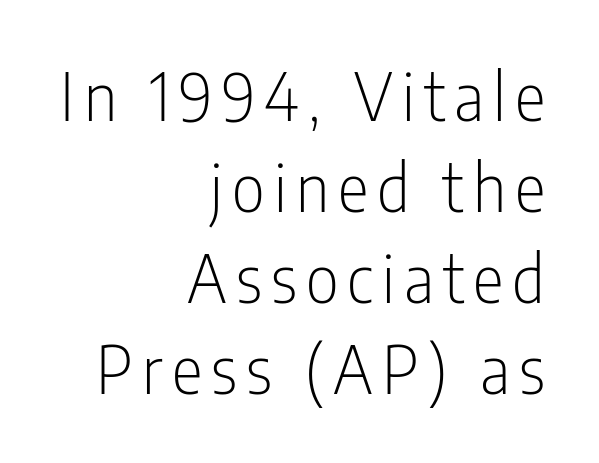
{"serif": "no", "italic": "no", "bold": "no", "weight": "light", "width": "condensed", "stroke_contrast": "low", "x_height": "medium", "monospaced": "no", "underline": "no", "align": "right", "line_spacing": "normal", "line_spacing_ratio": 1.4, "glyph_px": 65}
